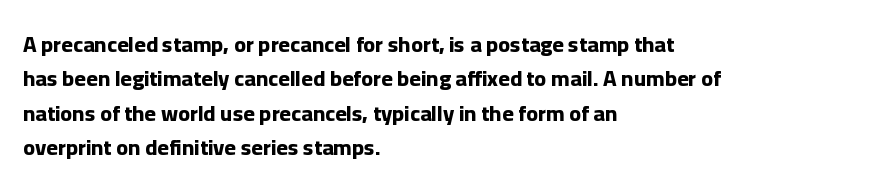
Upright lettering throughout. Just letters on the line, the space beneath them empty. The vertical gap from one line to the next is medium. Strong, thick strokes mark this as bold type. Short and long lines alike share a common starting point at left.
